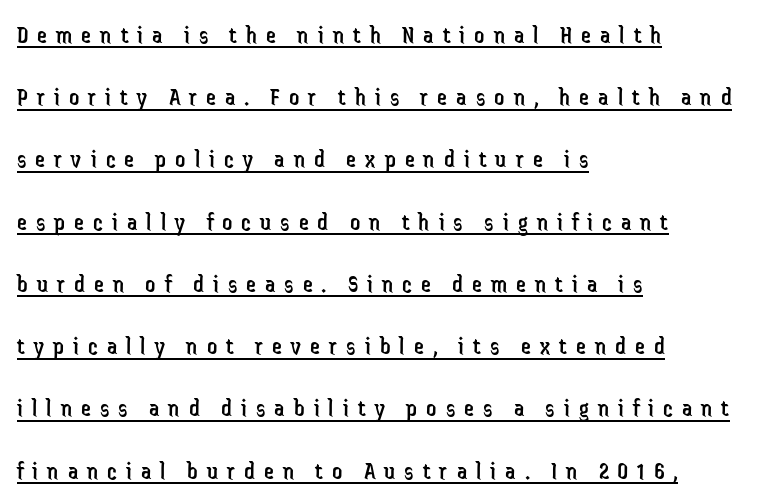
The image shows 25 px text type, upright; set left-aligned, loose line spacing (2.49x), unusually wide letter spacing (+0.36 em), underlined.
